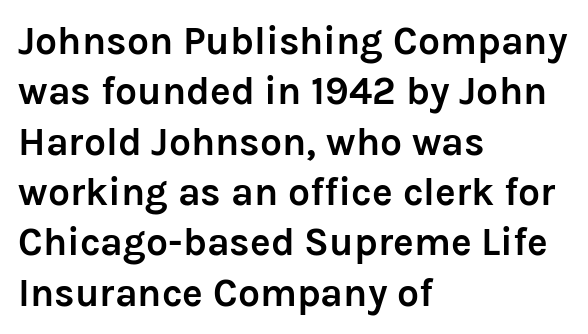
{"serif": "no", "italic": "no", "bold": "yes", "weight": "semibold", "width": "normal", "stroke_contrast": "low", "x_height": "medium", "monospaced": "no", "underline": "no", "align": "left", "line_spacing": "normal", "line_spacing_ratio": 1.29, "letter_spacing": "normal", "letter_spacing_em": 0.0, "glyph_px": 39}
